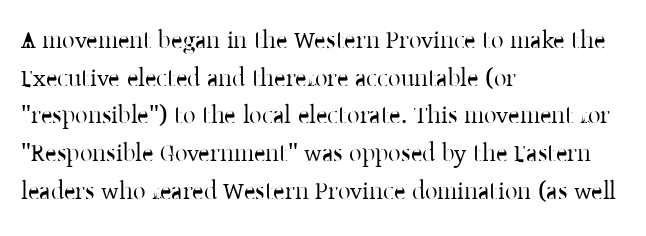
The image shows 25 px text type, upright; set left-aligned, normal line spacing (1.51x), normal letter spacing, not underlined.
